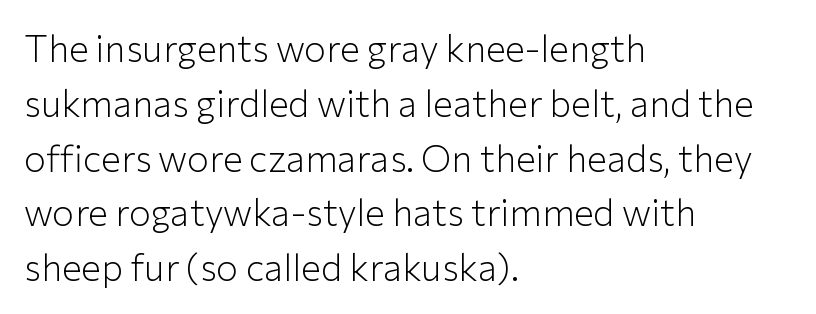
{"serif": "no", "italic": "no", "bold": "no", "weight": "light", "width": "normal", "stroke_contrast": "low", "x_height": "medium", "monospaced": "no", "underline": "no", "align": "left", "line_spacing": "normal", "line_spacing_ratio": 1.48, "letter_spacing": "normal", "letter_spacing_em": 0.0, "glyph_px": 37}
